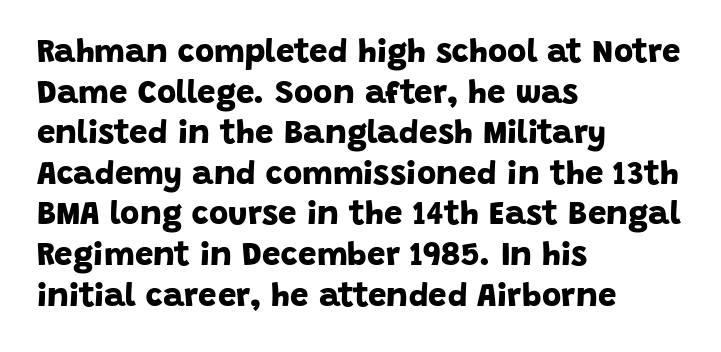
The image shows 33 px bold sans-serif type; set left-aligned, line spacing 1.23x, normal letter spacing, not underlined; low stroke contrast and a large x-height.
